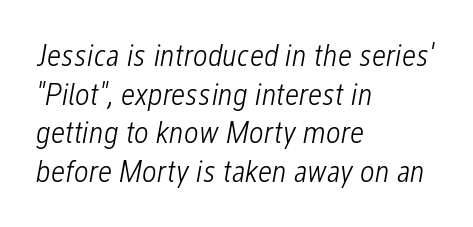
Q: Is the text bold? A: No.
Q: Is the text italic (slanted)? A: Yes, it leans right by about 12 degrees.
Q: Is the text underlined? A: No.
Q: How is the paragraph aligned? A: Left-aligned.
Q: Is the spacing between letters normal or unusually wide? A: Normal.
Q: Width (condensed, normal, or wide)? A: Condensed.
Q: Stroke contrast? A: Low.
Q: x-height? A: Medium.
Q: Monospaced? A: No.
